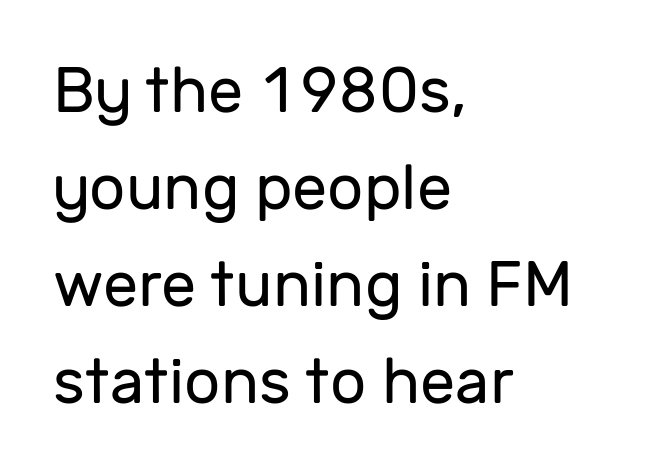
The image shows 63 px regular-weight sans-serif type, upright; set left-aligned, normal line spacing (1.54x), normal letter spacing, not underlined; low stroke contrast and a medium x-height.
